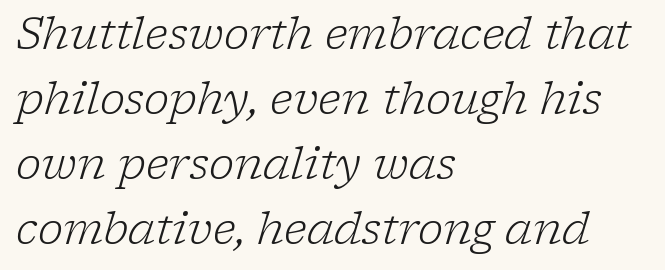
Layout note: lines flush left. The area under the type is left untouched. Slanted lettering throughout. A quiet, ordinary-to-light weight characterises the typeface.
